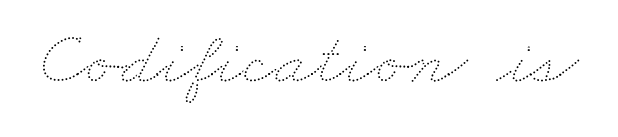
Q: Is the text bold? A: No.
Q: Is the text underlined? A: No.
Q: Is the spacing between letters normal or unusually wide? A: Normal.
Q: Width (condensed, normal, or wide)? A: Wide.
Q: Stroke contrast? A: Medium.
Q: x-height? A: Small.
Q: Monospaced? A: No.
